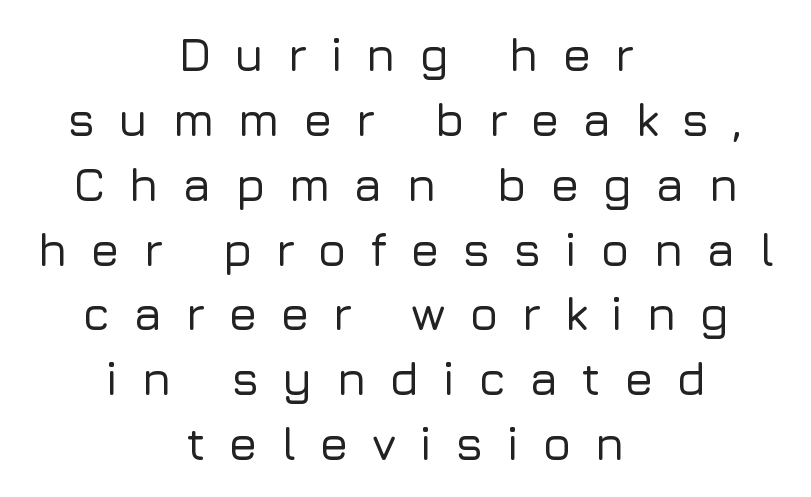
Q: Is the text italic (slanted)? A: No, it is upright.
Q: Is the typeface a serif or a sans-serif typeface? A: Sans-serif.
Q: Is the text underlined? A: No.
Q: How is the paragraph aligned? A: Centered.
Q: Is the spacing between letters normal or unusually wide? A: Unusually wide.
Q: Is the spacing between lines tight, normal or loose? A: Normal.
Q: Width (condensed, normal, or wide)? A: Normal.
Q: Stroke contrast? A: Low.
Q: x-height? A: Medium.
Q: Monospaced? A: No.
